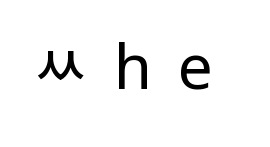
{"serif": "no", "italic": "no", "bold": "no", "weight": "regular", "width": "normal", "stroke_contrast": "low", "x_height": "medium", "monospaced": "no", "underline": "no", "letter_spacing": "wide", "letter_spacing_em": 0.41, "glyph_px": 62}
